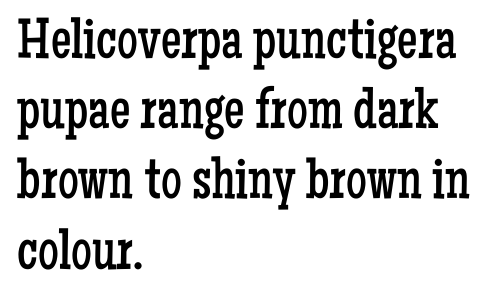
{"serif": "yes", "italic": "no", "bold": "no", "weight": "regular", "width": "condensed", "stroke_contrast": "low", "x_height": "medium", "monospaced": "no", "underline": "no", "align": "left", "line_spacing_ratio": 1.21, "letter_spacing": "normal", "letter_spacing_em": 0.0, "glyph_px": 58}
